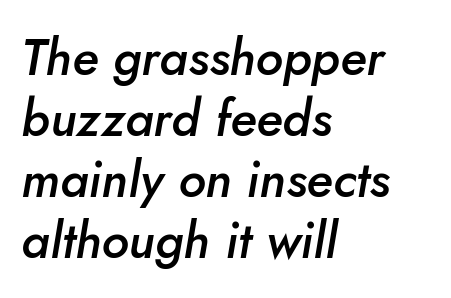
The image shows 50 px semibold type, italic (leaning right); set left-aligned, line spacing 1.22x, normal letter spacing, not underlined; low stroke contrast and a small x-height.
